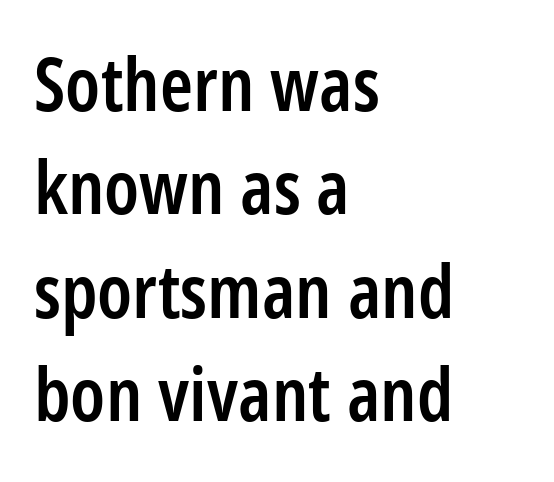
To sum up the face: it is a sans, with no serifs. The foot of each line stays bare and open. Leading: standard. The letters stand straight up with perfectly vertical stems. The tracking reads as untouched default to a designer's eye.
